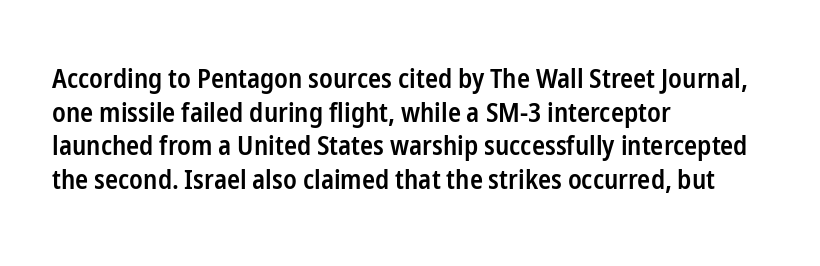
Q: Is the text bold? A: Semi-bold.
Q: Is the text italic (slanted)? A: No, it is upright.
Q: Is the text underlined? A: No.
Q: How is the paragraph aligned? A: Left-aligned.
Q: Is the spacing between letters normal or unusually wide? A: Normal.
Q: Is the spacing between lines tight, normal or loose? A: Normal.
